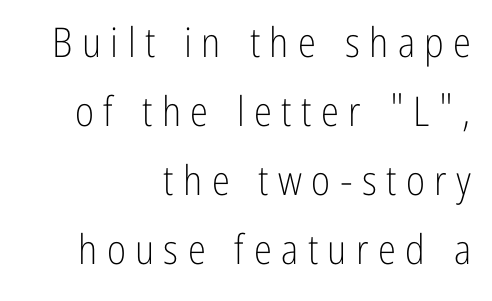
{"serif": "no", "italic": "no", "bold": "no", "weight": "light", "width": "condensed", "stroke_contrast": "low", "x_height": "medium", "monospaced": "no", "underline": "no", "align": "right", "line_spacing": "normal", "line_spacing_ratio": 1.68, "letter_spacing": "wide", "letter_spacing_em": 0.23, "glyph_px": 41}
